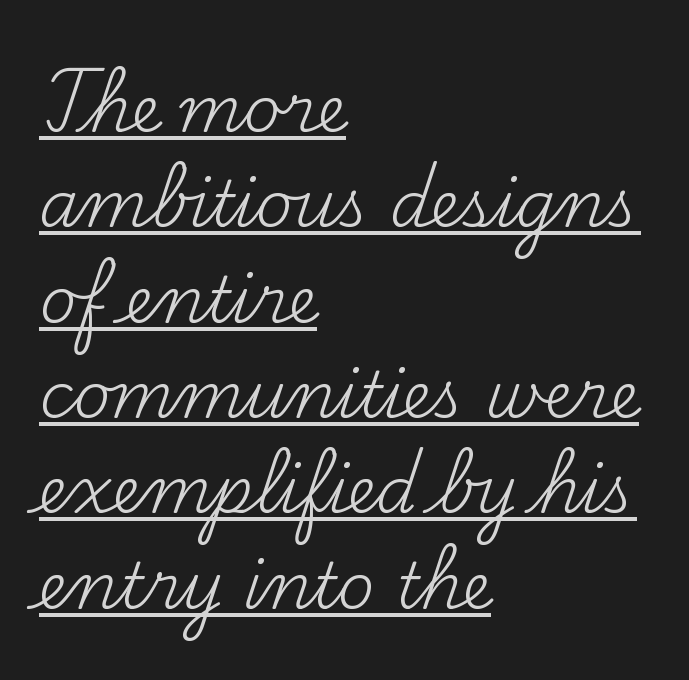
This sample keeps an unexceptional amount of space between lines. Looks like regular typesetting: each glyph gets only the width it needs. Reading down the block, your eye returns to a fixed left position each line. Nobody touched the tracking dial on this one.
